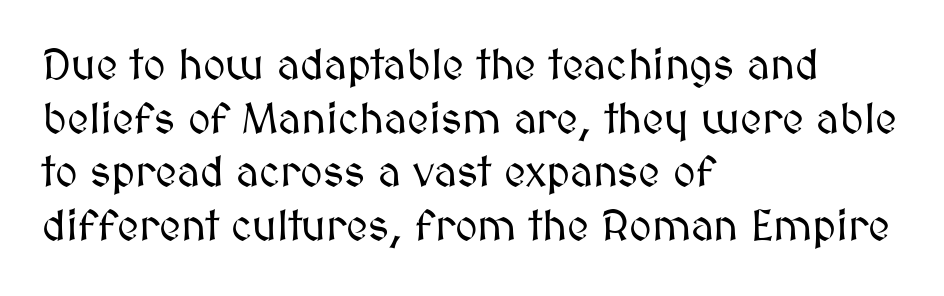
The face used here is proportionally spaced, like ordinary book or web type. Descenders are the only things crossing below the line. Characters follow at the spacing the type designer built in. Style check: upright. Casual observation: everything's shoved over to the left. Notice how descenders clear the ascenders below comfortably — that's standard leading.
